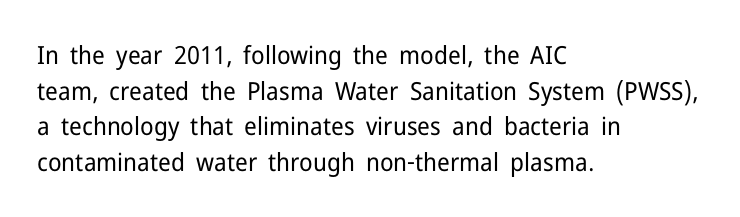
Q: Is the text bold? A: No.
Q: Is the text italic (slanted)? A: No, it is upright.
Q: Is the text underlined? A: No.
Q: How is the paragraph aligned? A: Left-aligned.
Q: Is the spacing between letters normal or unusually wide? A: Normal.
Q: Is the spacing between lines tight, normal or loose? A: Normal.
